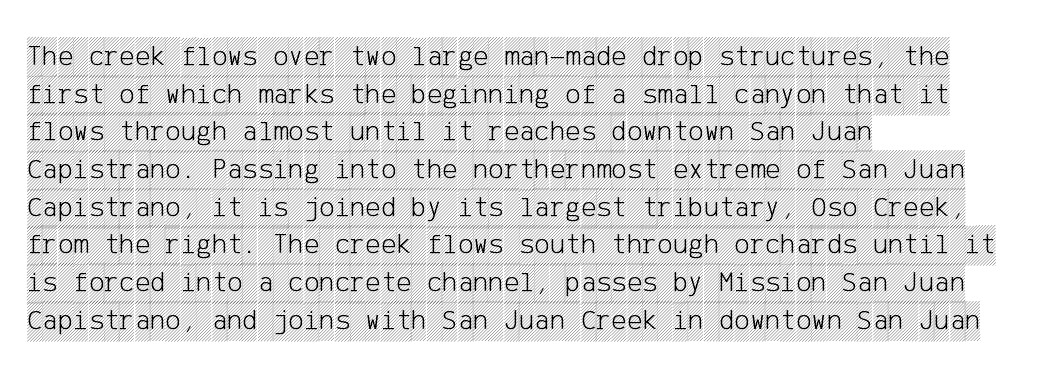
Q: Is the text italic (slanted)? A: No, it is upright.
Q: Is the text underlined? A: No.
Q: How is the paragraph aligned? A: Left-aligned.
Q: Is the spacing between letters normal or unusually wide? A: Normal.
Q: Is the spacing between lines tight, normal or loose? A: Normal.
Q: Width (condensed, normal, or wide)? A: Condensed.
Q: x-height? A: Large.
